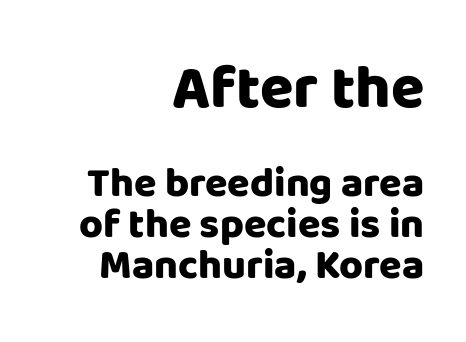
The zone under the glyphs is completely vacant. Does the copy run flush right? Yes — the right margin is perfectly even. Every character sits straight up, as roman type does. Which chunk is bigger? The first one — the top block dwarfs the bottom. These lines are rendered in a variable-pitch font. Notice how descenders almost collide with the ascenders below — that's tight leading.
